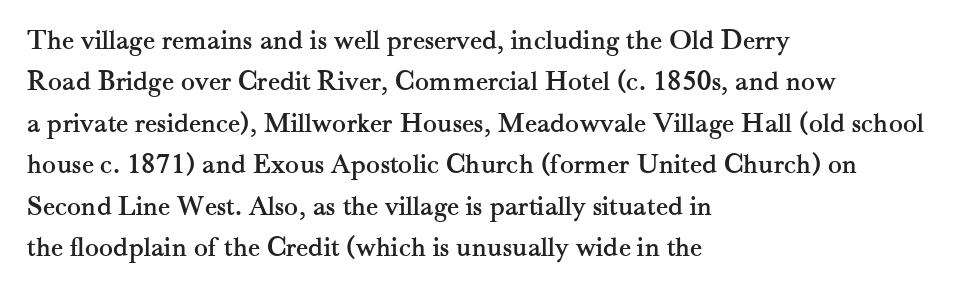
Only glyphs here, with clear space below each row. Each letter keeps its own natural width here, so spacing adapts to shape. These lines are set flush left with a ragged right edge. In terms of letterspacing, this is plain default setting. These lines sit exactly where default settings would place them. No italicization has been applied; the sample stays upright.
